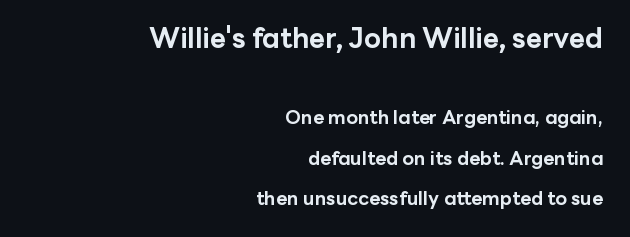
Q: Is the text bold? A: Yes.
Q: Is the text italic (slanted)? A: No, it is upright.
Q: Is the typeface a serif or a sans-serif typeface? A: Sans-serif.
Q: Is the text underlined? A: No.
Q: How is the paragraph aligned? A: Right-aligned.
Q: Is the spacing between letters normal or unusually wide? A: Normal.
Q: Is the spacing between lines tight, normal or loose? A: Loose.
Q: Which block of text is set in a larger size, the first (top) or the second (bottom)? A: The first (top) one.
Q: Width (condensed, normal, or wide)? A: Normal.
Q: Stroke contrast? A: Low.
Q: x-height? A: Medium.
Q: Monospaced? A: No.
